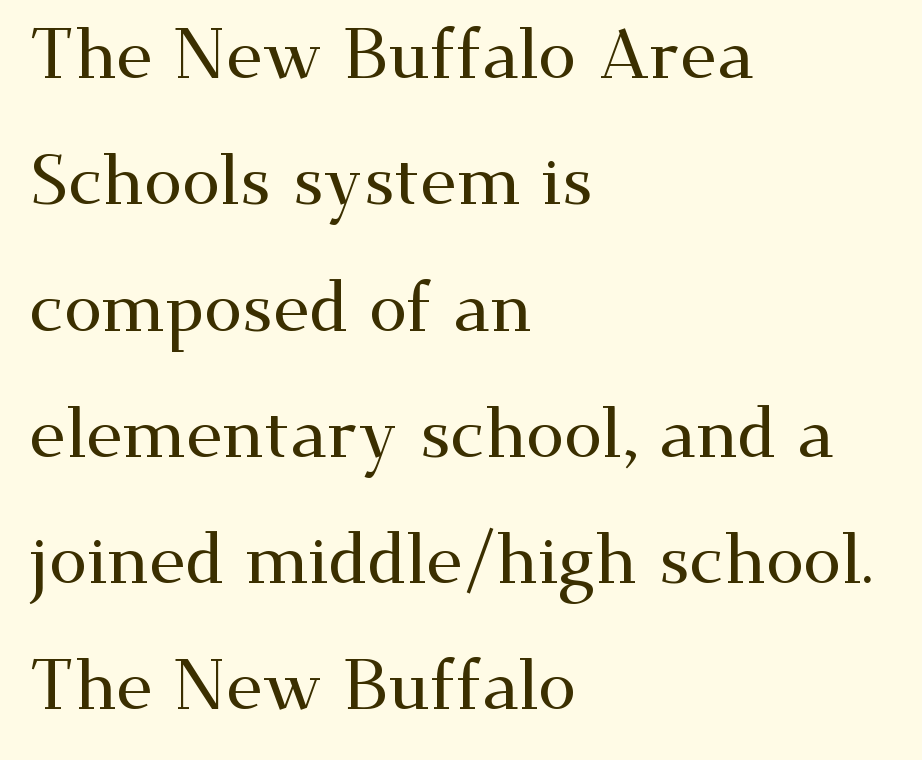
The image shows 69 px wide serif type, upright; set left-aligned, line spacing 1.83x, normal letter spacing, not underlined; medium stroke contrast and a small x-height.
